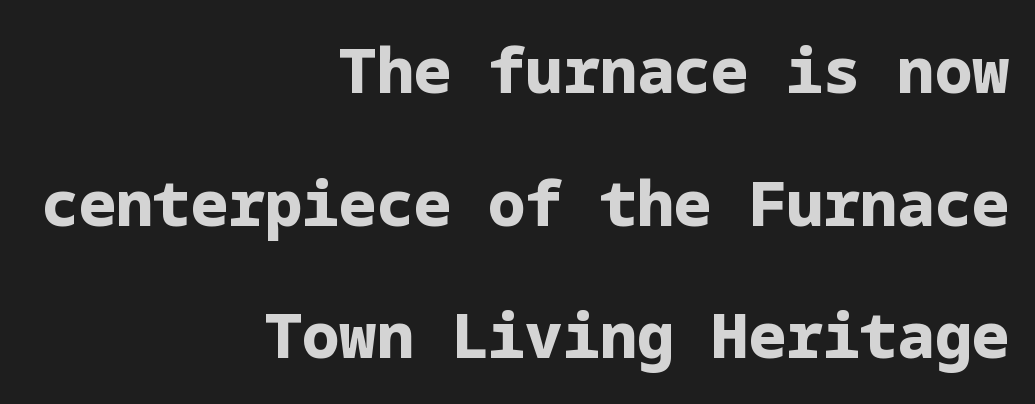
The image shows 62 px bold sans-serif type, upright; set right-aligned, loose line spacing (2.14x), normal letter spacing, not underlined; low stroke contrast and a medium x-height.
